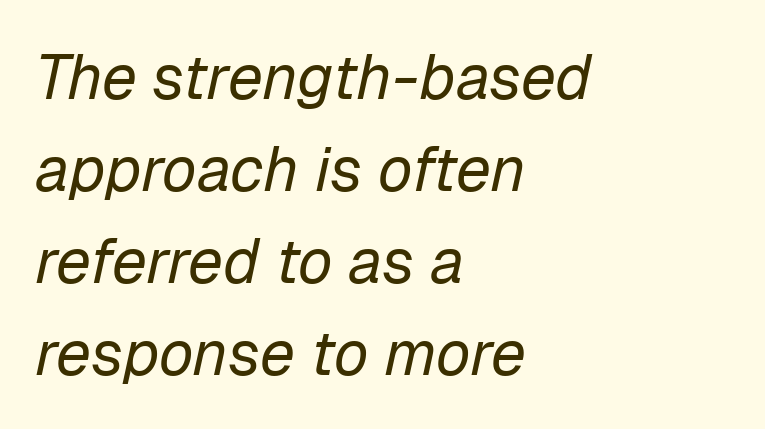
The rendering uses a moderate line-height, typical for paragraphs. No letter is thick-stroked: the sample isn't bold. The letters sit at their default tracking, neither squeezed nor spread. This sample has the flowing, uneven cadence of proportional lettering. Italic: yes, the glyphs are oblique. The zone under the glyphs is completely vacant.
